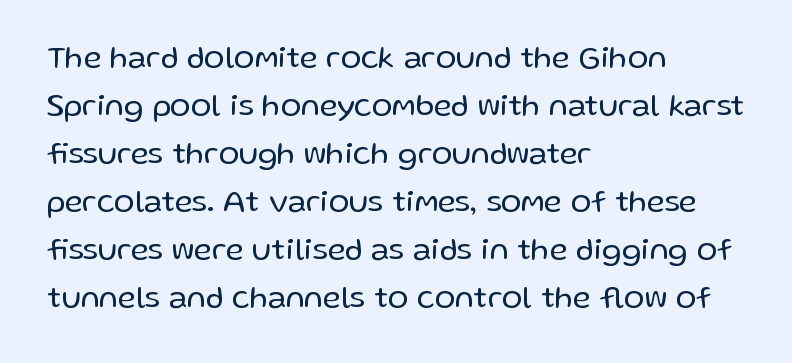
Q: Is the text bold? A: No.
Q: Is the text italic (slanted)? A: No, it is upright.
Q: Is the typeface a serif or a sans-serif typeface? A: Sans-serif.
Q: Is the text underlined? A: No.
Q: How is the paragraph aligned? A: Left-aligned.
Q: Is the spacing between letters normal or unusually wide? A: Normal.
Q: Is the spacing between lines tight, normal or loose? A: Normal.
Q: Width (condensed, normal, or wide)? A: Normal.
Q: Stroke contrast? A: Low.
Q: x-height? A: Medium.
Q: Monospaced? A: No.
